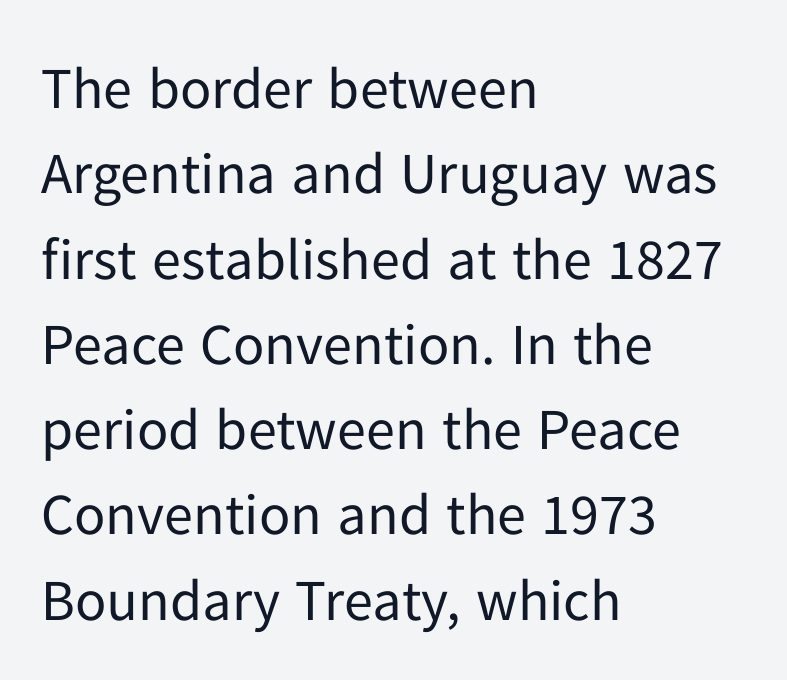
In terms of letterspacing, this is plain default setting. These lines are rendered in a variable-pitch font. The line-height multiplier appears to be the usual default. A sans-serif font was chosen for this passage.
